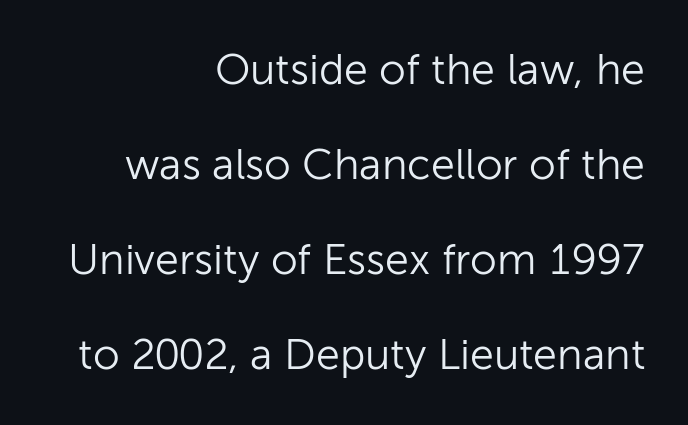
Q: Is the text bold? A: No.
Q: Is the text italic (slanted)? A: No, it is upright.
Q: Is the typeface a serif or a sans-serif typeface? A: Sans-serif.
Q: Is the text underlined? A: No.
Q: How is the paragraph aligned? A: Right-aligned.
Q: Is the spacing between letters normal or unusually wide? A: Normal.
Q: Is the spacing between lines tight, normal or loose? A: Loose.
Q: Width (condensed, normal, or wide)? A: Normal.
Q: Stroke contrast? A: Low.
Q: x-height? A: Medium.
Q: Monospaced? A: No.
